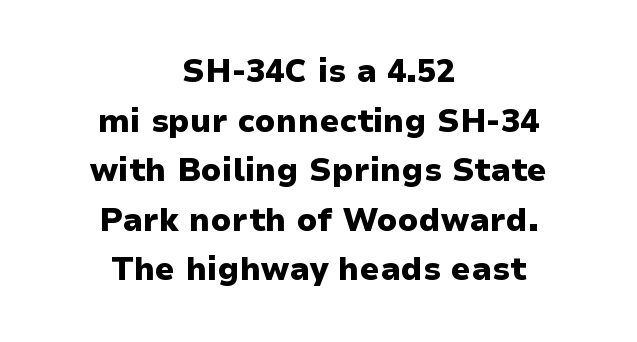
Q: Is the text bold? A: Yes.
Q: Is the text italic (slanted)? A: No, it is upright.
Q: Is the typeface a serif or a sans-serif typeface? A: Sans-serif.
Q: Is the text underlined? A: No.
Q: How is the paragraph aligned? A: Centered.
Q: Is the spacing between letters normal or unusually wide? A: Normal.
Q: Is the spacing between lines tight, normal or loose? A: Normal.
Q: Width (condensed, normal, or wide)? A: Normal.
Q: Stroke contrast? A: Low.
Q: x-height? A: Medium.
Q: Monospaced? A: No.
